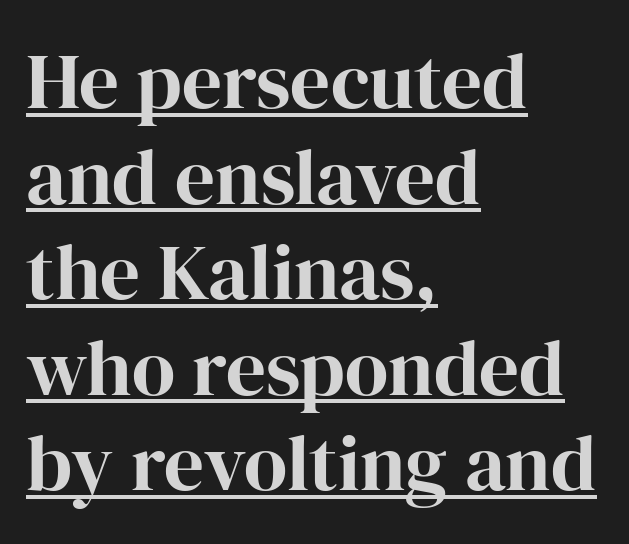
A typesetter would label this face a serif. Honestly, the underline is the first thing you notice here. The paragraph has a hard left edge and a soft right edge. Notice how the stems are strictly vertical — no italics here.
